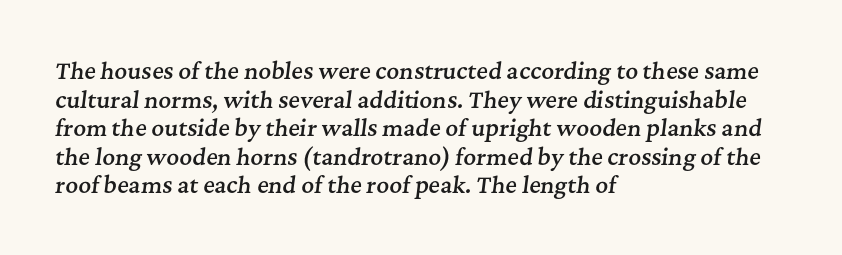
The image shows 22 px text type, italic (leaning right); set left-aligned, normal line spacing (1.3x), normal letter spacing, not underlined.
